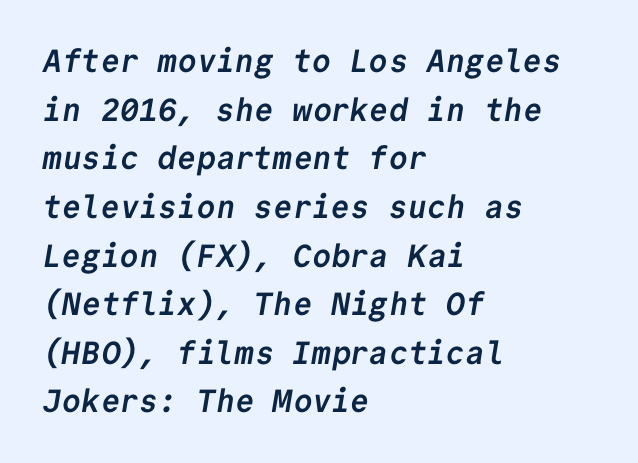
{"serif": "no", "bold": "yes", "weight": "semibold", "width": "normal", "stroke_contrast": "low", "x_height": "medium", "monospaced": "yes", "underline": "no", "align": "left", "line_spacing": "normal", "line_spacing_ratio": 1.52, "letter_spacing": "normal", "letter_spacing_em": 0.0, "glyph_px": 32}
